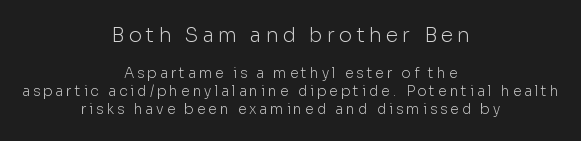
The image shows 20 px text type, upright; set centered, normal line spacing (1.29x), unusually wide letter spacing (+0.21 em), not underlined; the first (top) block is 1.43x larger.
